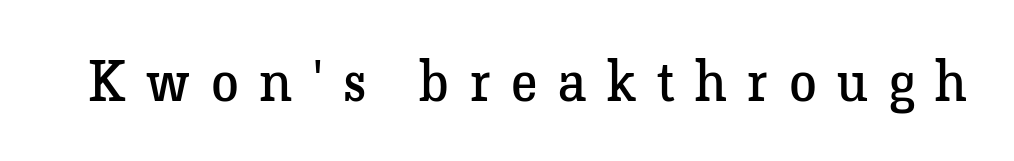
Small tapered or slab feet sit at the stroke ends, so this counts as serif. This is the regular roman posture of the typeface. Do the characters align in a grid? No, the font is proportional. Heaviness? Minimal to ordinary, like unemphasized prose.
